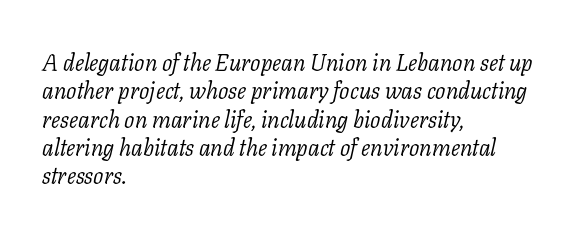
Q: Is the text bold? A: No.
Q: Is the text italic (slanted)? A: Yes, it leans right by about 11 degrees.
Q: Is the text underlined? A: No.
Q: How is the paragraph aligned? A: Left-aligned.
Q: Is the spacing between letters normal or unusually wide? A: Normal.
